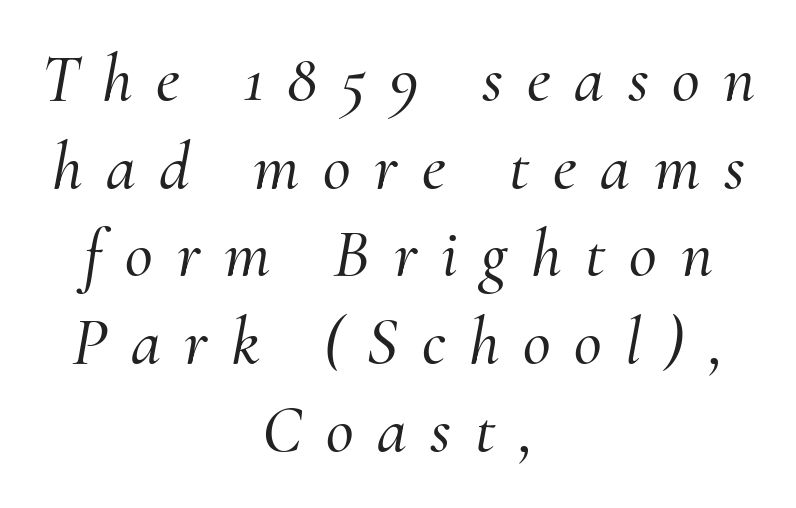
The letters are spread apart with noticeably loose tracking. Spacing verdict: proportional, widths tailored to each character. Baseline-to-baseline distance is the conventional proportion of letter height. An italicized treatment has been applied to the whole sample. This sample uses a serif face. Reading down the block, each line starts at a different indent, mirrored at its end.
